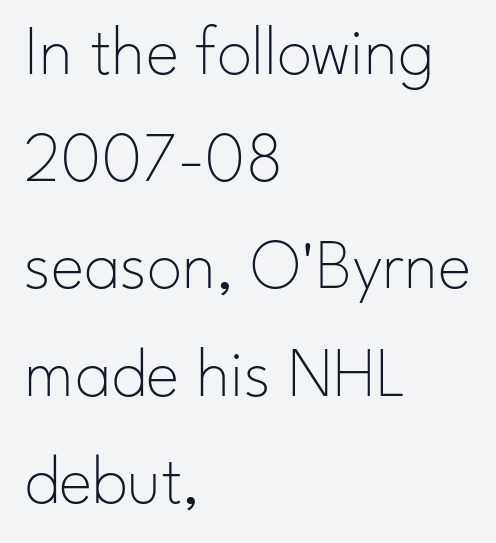
Q: Is the text bold? A: No.
Q: Is the text italic (slanted)? A: No, it is upright.
Q: Is the typeface a serif or a sans-serif typeface? A: Sans-serif.
Q: Is the text underlined? A: No.
Q: How is the paragraph aligned? A: Left-aligned.
Q: Is the spacing between letters normal or unusually wide? A: Normal.
Q: Is the spacing between lines tight, normal or loose? A: Normal.
Q: Width (condensed, normal, or wide)? A: Normal.
Q: Stroke contrast? A: Low.
Q: x-height? A: Small.
Q: Monospaced? A: No.
